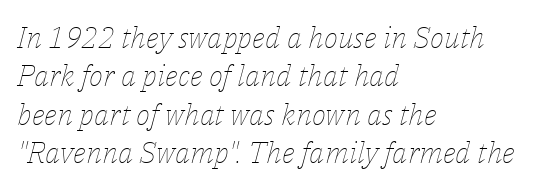
Tall strokes in this sample are angled rather than plumb. Do the characters align in a grid? No, the font is proportional. Unbolded letterforms with no extra heft. The rows are spaced the way most documents space them.
